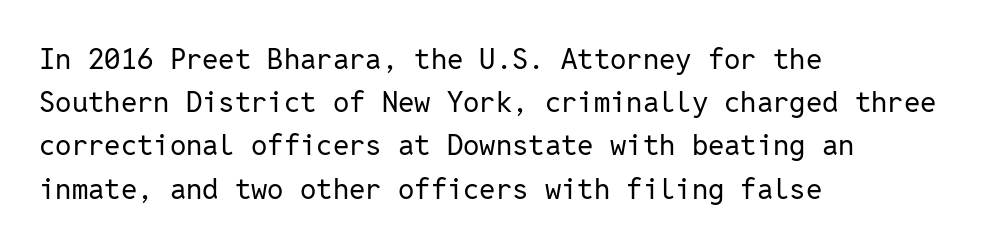
{"serif": "no", "italic": "no", "bold": "no", "weight": "regular", "width": "normal", "stroke_contrast": "low", "x_height": "medium", "monospaced": "yes", "underline": "no", "align": "left", "line_spacing": "normal", "line_spacing_ratio": 1.49, "letter_spacing": "normal", "letter_spacing_em": 0.0, "glyph_px": 29}
